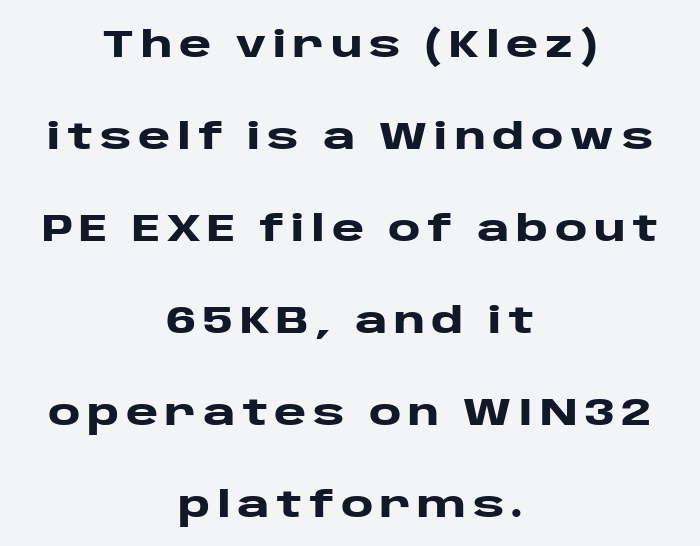
Q: Is the text bold? A: Yes.
Q: Is the text italic (slanted)? A: No, it is upright.
Q: Is the typeface a serif or a sans-serif typeface? A: Sans-serif.
Q: Is the text underlined? A: No.
Q: How is the paragraph aligned? A: Centered.
Q: Is the spacing between lines tight, normal or loose? A: Loose.
Q: Width (condensed, normal, or wide)? A: Wide.
Q: Stroke contrast? A: Low.
Q: x-height? A: Large.
Q: Monospaced? A: No.
